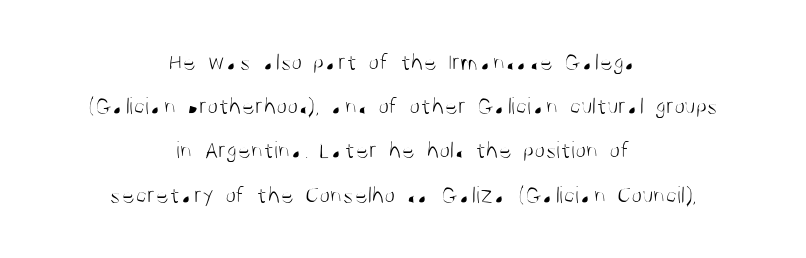
Lines of text with bare space underneath. Heaviness? Minimal to ordinary, like unemphasized prose. Compared with a flush-left layout, this one balances lines on the center instead. This is roman type, the default non-slanted kind.
